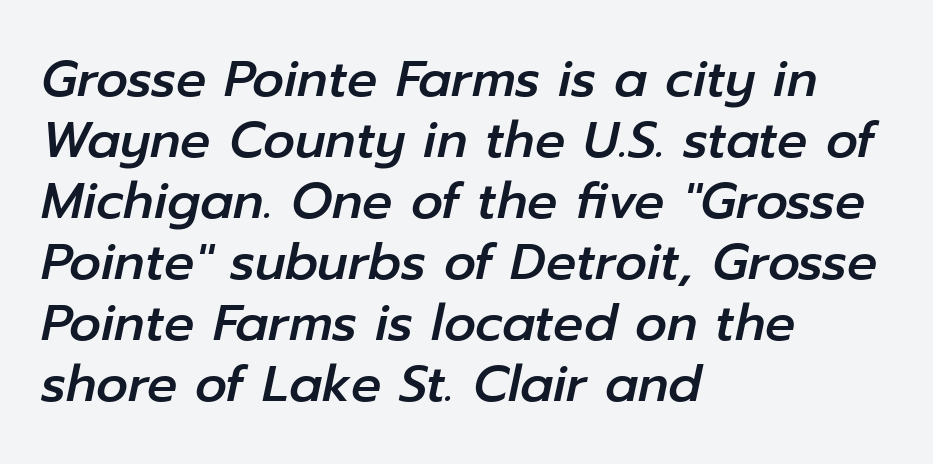
The letters advance in unequal steps, a hallmark of proportional type. Nothing unusual about the tracking: characters are spaced as the font intends. Yep, that's italic — everything's leaning. Bare-footed words on every line. The paragraph shown leans on its left margin.
